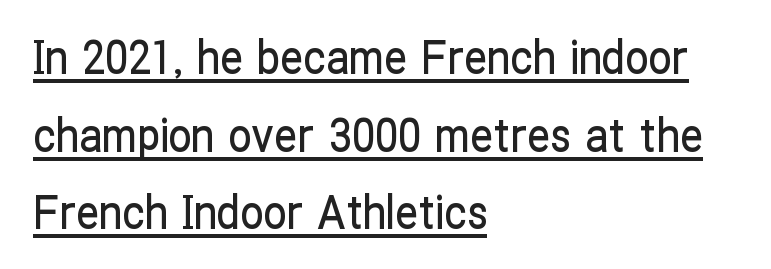
{"serif": "no", "italic": "no", "width": "condensed", "stroke_contrast": "low", "x_height": "medium", "monospaced": "no", "underline": "yes", "align": "left", "line_spacing": "normal", "line_spacing_ratio": 1.69, "letter_spacing": "normal", "letter_spacing_em": 0.0, "glyph_px": 46}
